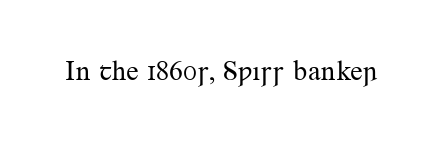
The font's upright variant was chosen for this text. The passage shown is not bold in any degree. Spacing verdict: proportional, widths tailored to each character. Observe the serifs anchoring each vertical stroke in this sample.
